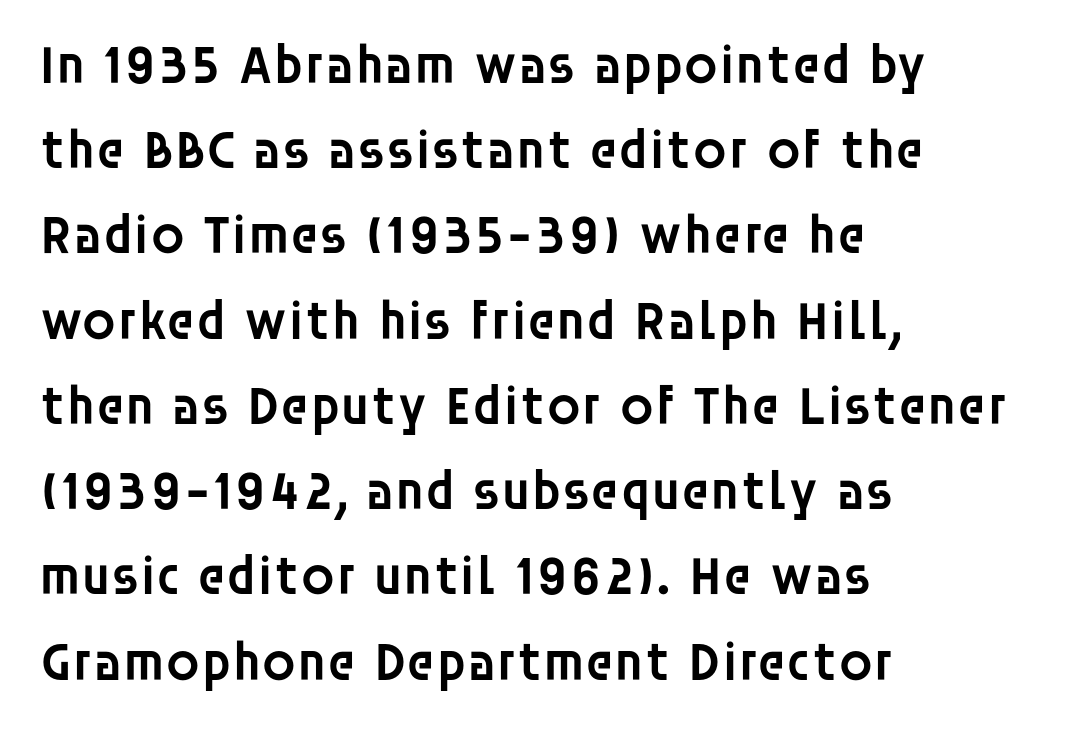
{"serif": "no", "italic": "no", "bold": "semi", "weight": "semibold", "width": "normal", "stroke_contrast": "low", "x_height": "large", "monospaced": "no", "underline": "no", "align": "left", "line_spacing": "normal", "line_spacing_ratio": 1.55, "letter_spacing": "normal", "letter_spacing_em": 0.0, "glyph_px": 55}
